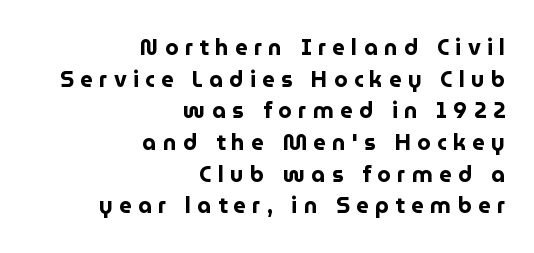
Q: Is the text bold? A: Yes.
Q: Is the text italic (slanted)? A: No, it is upright.
Q: Is the text underlined? A: No.
Q: How is the paragraph aligned? A: Right-aligned.
Q: Is the spacing between letters normal or unusually wide? A: Unusually wide.
Q: Is the spacing between lines tight, normal or loose? A: Normal.
